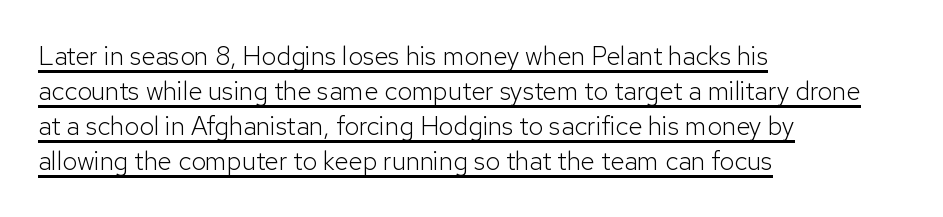
The image shows 26 px text type, upright; set left-aligned, normal line spacing (1.35x), normal letter spacing, underlined.
